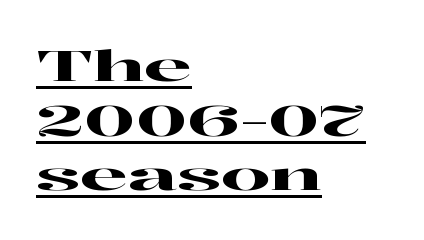
This sample uses an upright cut, with every glyph sitting square on the baseline. A typesetter would call this leading conventional body-copy spacing. Note the varied advance widths — an 'i' is clearly narrower than an 'm'. Note: serifs present on the glyphs.
